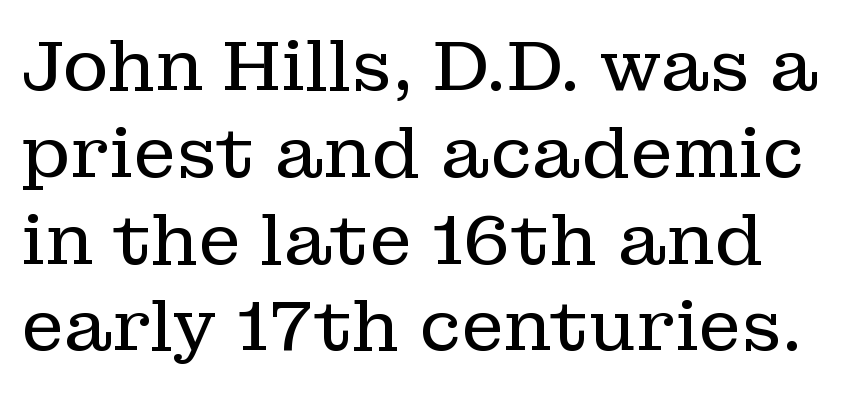
The image shows 70 px regular-weight serif type, upright; set line spacing 1.24x, normal letter spacing, not underlined; low stroke contrast and a medium x-height.
